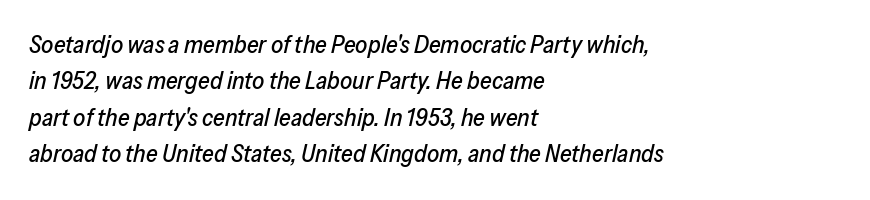
Regarding leading, the lines here are spaced in the standard way. The face used here is rendered with its standard letterfit. These lines were composed using italics. The space beneath each line is pristine and unruled. Each line starts at the same left margin while the right side varies.
